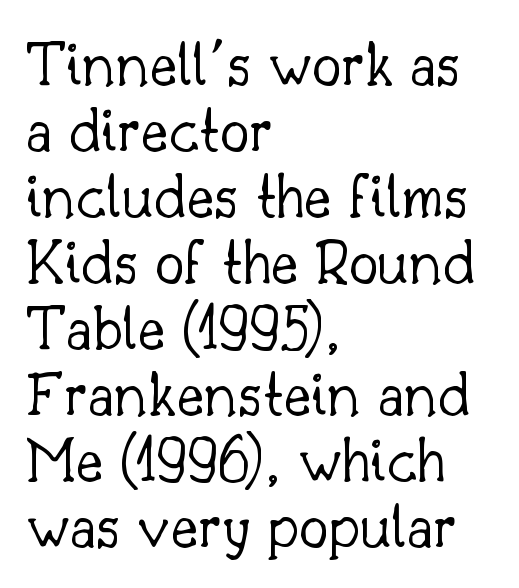
Quick note: underline off. Do the letters lean? They stand straight. Is the block centered? No — it sits flush against the left margin. The face used here is proportionally spaced, like ordinary book or web type. What's the leading like? Squeezed, with rows nearly overlapping.
